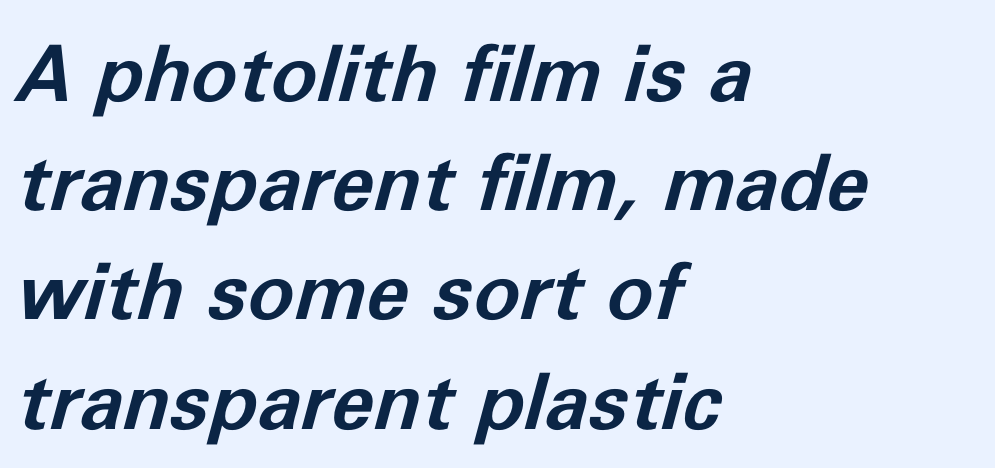
Each row of text sits above clean, open space. Reading down the block, your eye returns to a fixed left position each line. The letters are bold, with thick, heavy strokes. Is the type slanted? Yes — the strokes lean at a clear angle. The space between consecutive lines is moderate.
